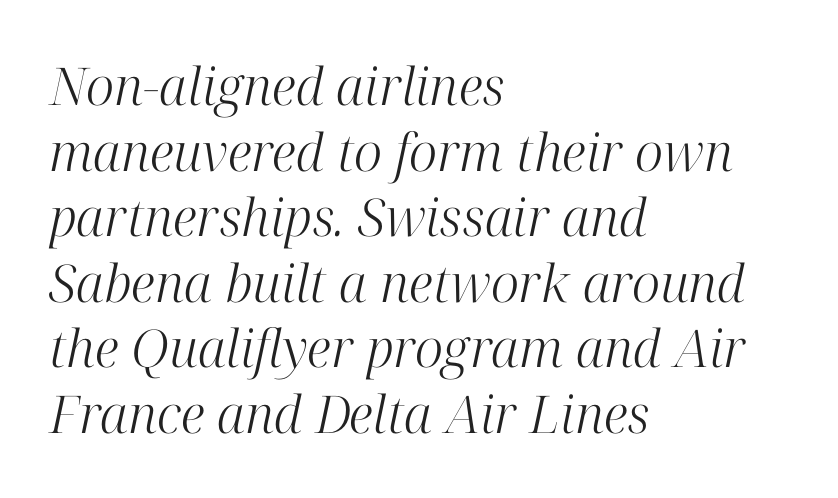
The image shows 52 px light serif type, italic (leaning right); set left-aligned, normal line spacing (1.26x), normal letter spacing, not underlined; high stroke contrast and a medium x-height.
